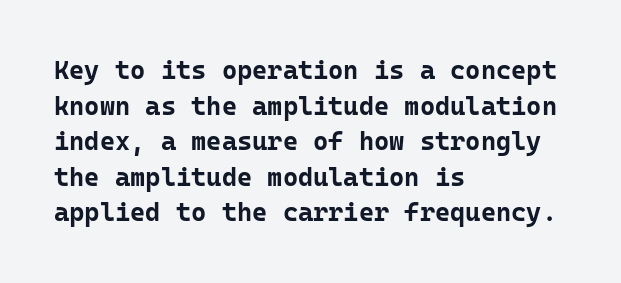
The image shows 26 px bold type, upright; set left-aligned, normal line spacing (1.37x), normal letter spacing, not underlined.
